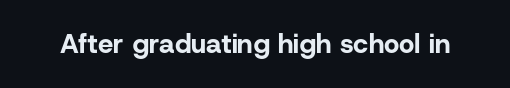
What stands out about the letter spacing? Nothing — it is the standard amount. No italicization has been applied; the sample stays upright. The gap between lines stays unmarked. Thick stems and heavy bowls — unmistakably bold.
